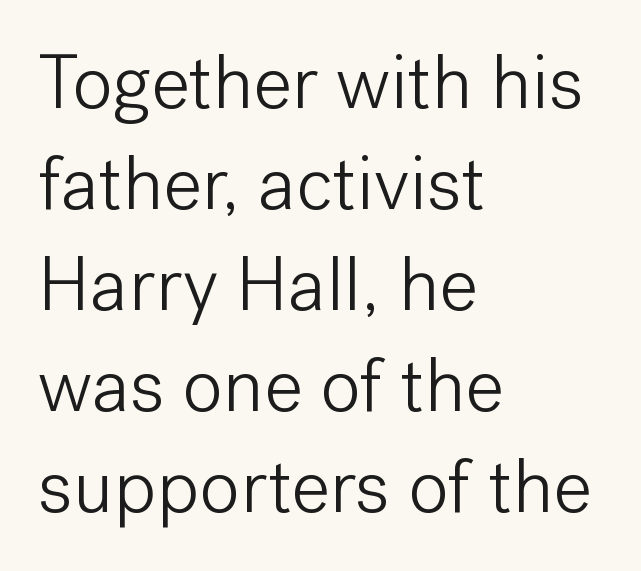
Q: Is the text bold? A: No.
Q: Is the text italic (slanted)? A: No, it is upright.
Q: Is the typeface a serif or a sans-serif typeface? A: Sans-serif.
Q: Is the text underlined? A: No.
Q: How is the paragraph aligned? A: Left-aligned.
Q: Is the spacing between letters normal or unusually wide? A: Normal.
Q: Is the spacing between lines tight, normal or loose? A: Normal.
Q: Width (condensed, normal, or wide)? A: Normal.
Q: Stroke contrast? A: Low.
Q: x-height? A: Medium.
Q: Monospaced? A: No.
